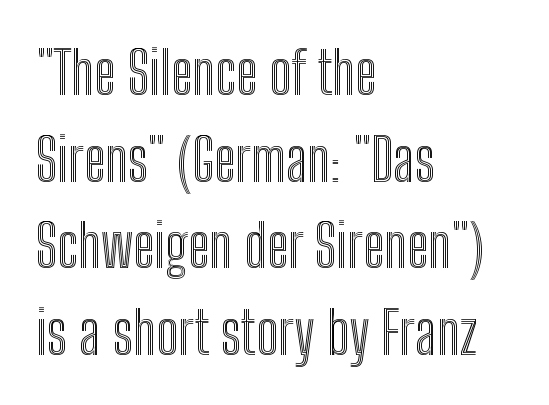
{"italic": "no", "width": "condensed", "x_height": "medium", "monospaced": "no", "underline": "no", "align": "left", "line_spacing": "normal", "line_spacing_ratio": 1.47, "letter_spacing": "normal", "letter_spacing_em": 0.0, "glyph_px": 59}
